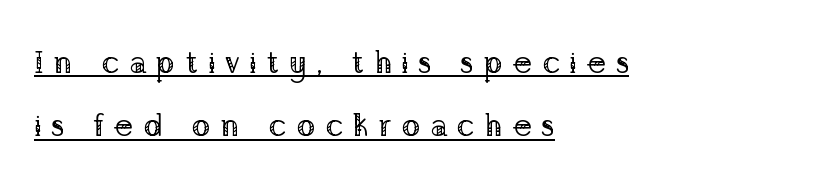
{"serif": "yes", "italic": "no", "bold": "no", "weight": "regular", "width": "normal", "stroke_contrast": "low", "x_height": "medium", "monospaced": "no", "underline": "yes", "align": "left", "line_spacing": "loose", "line_spacing_ratio": 1.98, "letter_spacing": "wide", "letter_spacing_em": 0.29, "glyph_px": 32}
